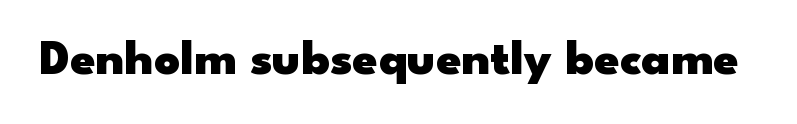
Q: Is the text bold? A: Yes.
Q: Is the text italic (slanted)? A: No, it is upright.
Q: Is the typeface a serif or a sans-serif typeface? A: Sans-serif.
Q: Is the text underlined? A: No.
Q: Is the spacing between letters normal or unusually wide? A: Normal.
Q: Width (condensed, normal, or wide)? A: Wide.
Q: Stroke contrast? A: Low.
Q: x-height? A: Small.
Q: Monospaced? A: No.
